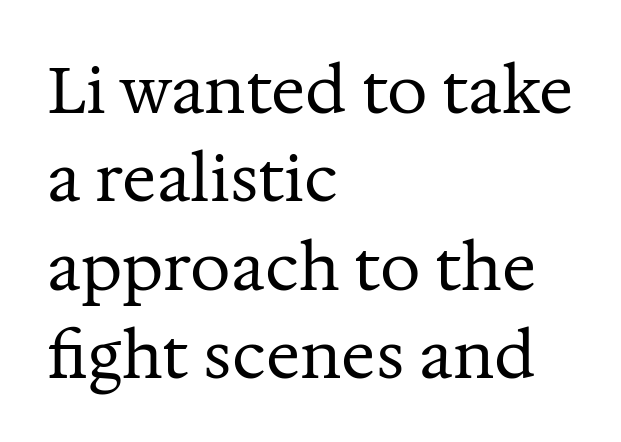
Q: Is the text bold? A: No.
Q: Is the text italic (slanted)? A: No, it is upright.
Q: Is the typeface a serif or a sans-serif typeface? A: Serif.
Q: Is the text underlined? A: No.
Q: How is the paragraph aligned? A: Left-aligned.
Q: Is the spacing between letters normal or unusually wide? A: Normal.
Q: Is the spacing between lines tight, normal or loose? A: Normal.
Q: Width (condensed, normal, or wide)? A: Normal.
Q: Stroke contrast? A: Medium.
Q: x-height? A: Medium.
Q: Monospaced? A: No.
